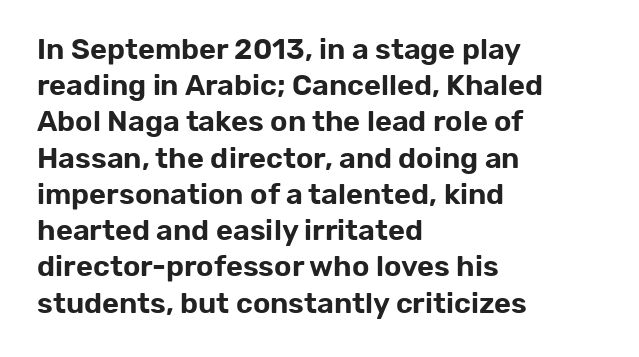
The image shows 29 px sans-serif type, upright; set left-aligned, normal line spacing (1.25x), normal letter spacing, not underlined; low stroke contrast and a medium x-height.
